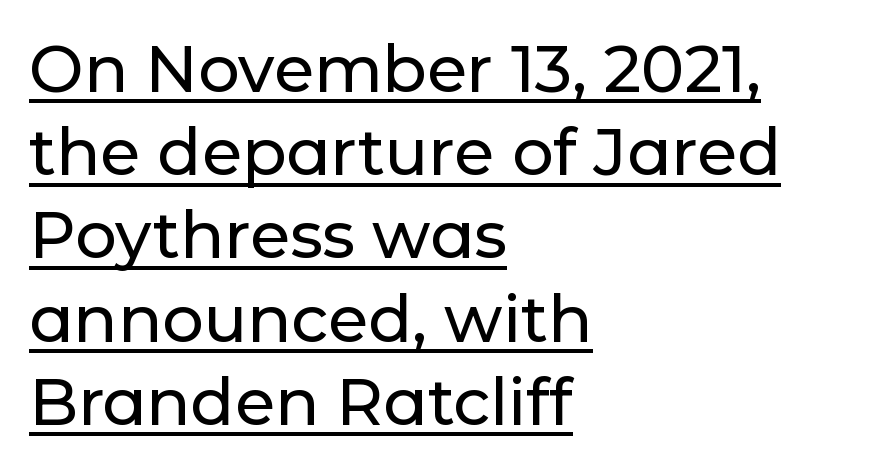
What kind of face is this? One without serifs — a sans. If you drew a ruler down the left edge, every line would touch it. The vertical gap from one line to the next is medium. Rendered with straight, roman letterforms. Emphasis is given by a line drawn under the lettering. You could not count columns in this text — the font is proportionally spaced.
